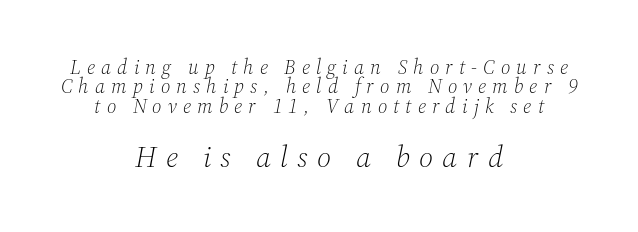
{"serif": "yes", "italic": "yes", "lean": "right", "slant_degrees": 12, "bold": "no", "weight": "light", "width": "normal", "stroke_contrast": "medium", "x_height": "medium", "monospaced": "no", "underline": "no", "align": "center", "line_spacing": "tight", "line_spacing_ratio": 0.97, "letter_spacing": "wide", "letter_spacing_em": 0.31, "larger_block": "second", "size_ratio": 1.5, "glyph_px": 30}
